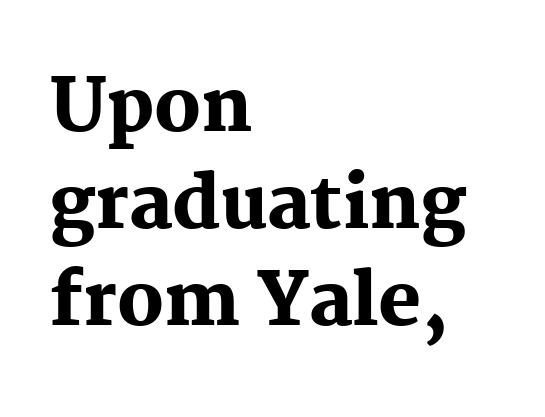
{"serif": "yes", "italic": "no", "bold": "yes", "weight": "heavy", "width": "normal", "stroke_contrast": "medium", "x_height": "medium", "monospaced": "no", "underline": "no", "align": "left", "line_spacing": "normal", "line_spacing_ratio": 1.35, "letter_spacing": "normal", "letter_spacing_em": 0.0, "glyph_px": 72}
